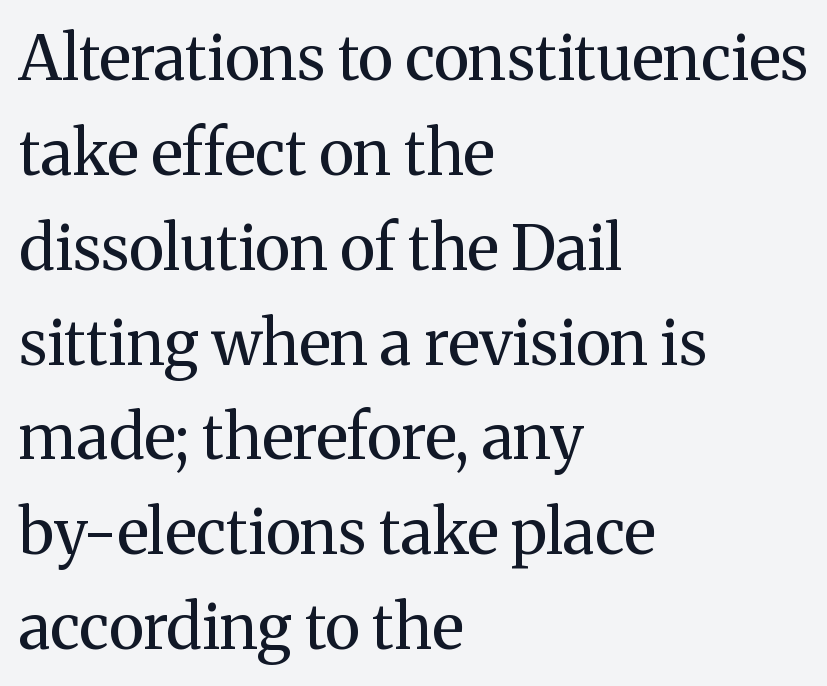
Q: Is the text bold? A: No.
Q: Is the text italic (slanted)? A: No, it is upright.
Q: Is the typeface a serif or a sans-serif typeface? A: Serif.
Q: Is the text underlined? A: No.
Q: How is the paragraph aligned? A: Left-aligned.
Q: Is the spacing between letters normal or unusually wide? A: Normal.
Q: Is the spacing between lines tight, normal or loose? A: Normal.
Q: Width (condensed, normal, or wide)? A: Normal.
Q: Stroke contrast? A: Medium.
Q: x-height? A: Medium.
Q: Monospaced? A: No.
